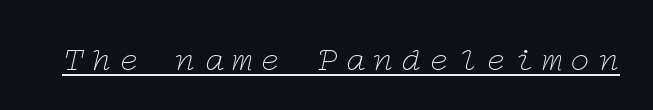
Q: Is the text bold? A: No.
Q: Is the text italic (slanted)? A: Yes, it leans right by about 12 degrees.
Q: Is the typeface a serif or a sans-serif typeface? A: Serif.
Q: Is the text underlined? A: Yes.
Q: Is the spacing between letters normal or unusually wide? A: Unusually wide.
Q: Width (condensed, normal, or wide)? A: Wide.
Q: Stroke contrast? A: Low.
Q: x-height? A: Medium.
